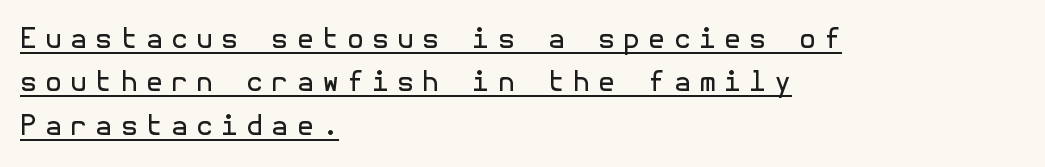
Q: Is the text bold? A: No.
Q: Is the text italic (slanted)? A: No, it is upright.
Q: Is the typeface a serif or a sans-serif typeface? A: Sans-serif.
Q: Is the text underlined? A: Yes.
Q: How is the paragraph aligned? A: Left-aligned.
Q: Is the spacing between letters normal or unusually wide? A: Unusually wide.
Q: Is the spacing between lines tight, normal or loose? A: Normal.
Q: Width (condensed, normal, or wide)? A: Normal.
Q: x-height? A: Medium.
